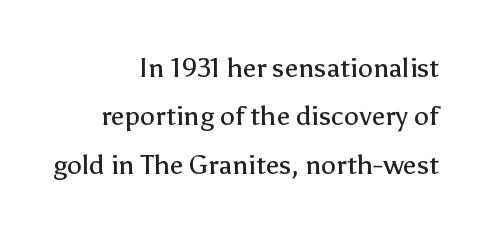
The face looks like a standard text weight, possibly lighter. The passage shown is not underscored anywhere. Posture: upright roman. Compared with typical body copy, the letter spacing here is the same. If you drew a ruler down the right edge, every line would touch it.
